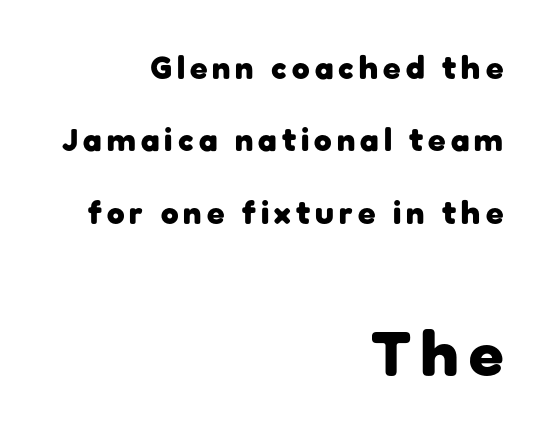
Q: Is the text bold? A: Yes.
Q: Is the text italic (slanted)? A: No, it is upright.
Q: Is the typeface a serif or a sans-serif typeface? A: Sans-serif.
Q: Is the text underlined? A: No.
Q: How is the paragraph aligned? A: Right-aligned.
Q: Is the spacing between lines tight, normal or loose? A: Loose.
Q: Which block of text is set in a larger size, the first (top) or the second (bottom)? A: The second (bottom) one.
Q: Width (condensed, normal, or wide)? A: Normal.
Q: Stroke contrast? A: Low.
Q: x-height? A: Medium.
Q: Monospaced? A: No.
